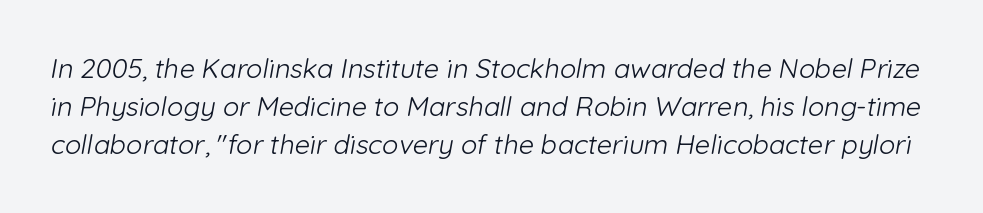
Glance below the letters and you will spot only blank space. The strokes are not fattened; the text isn't bold. Leading: standard. Here the glyphs are tracked normally, forming tight word shapes.
